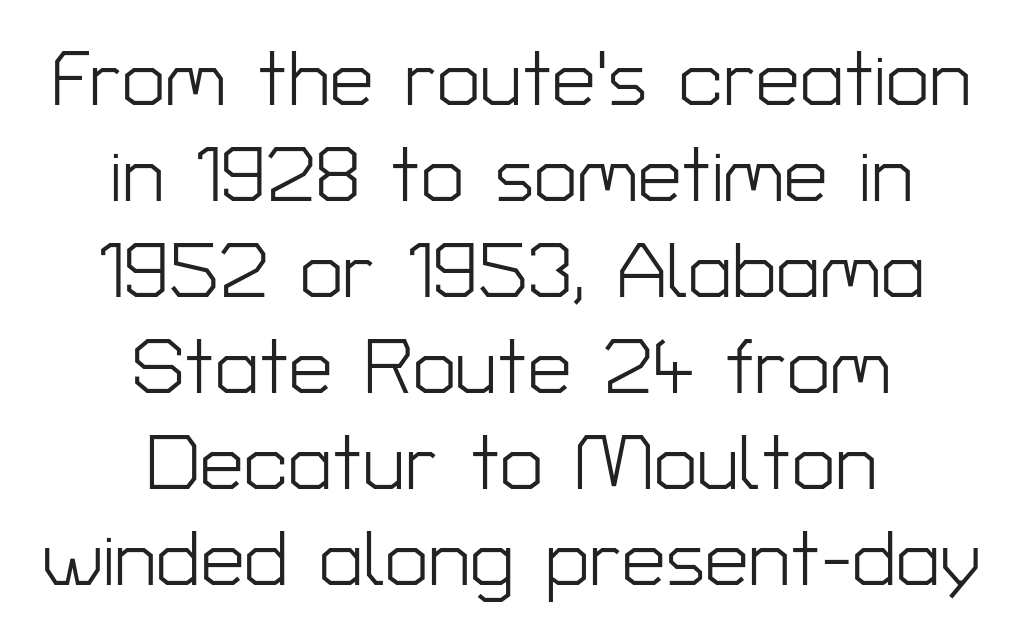
The image shows 78 px light sans-serif type, upright; set centered, line spacing 1.23x, normal letter spacing, not underlined; low stroke contrast and a medium x-height.
